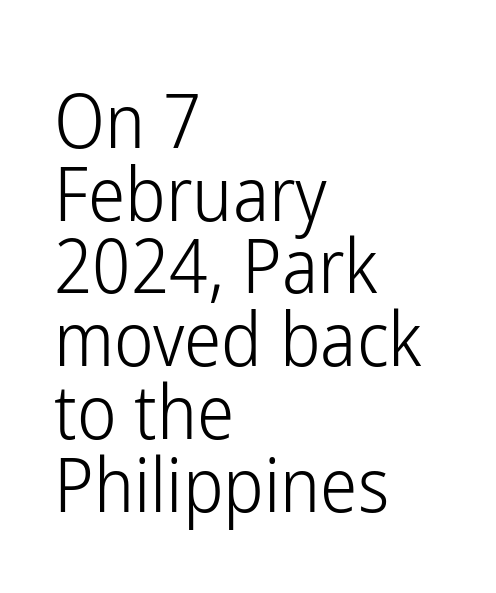
Every stem runs plumb, perpendicular to the baseline. The area under the type is left untouched. Leftover space on each line is placed entirely after the last word. The rendering shows plain stroke endings on the letterforms — a sans-serif design. The block of text is dense from top to bottom, with scant space between rows. Is this a fixed-width face? No — the glyphs have proportional, varying widths.
